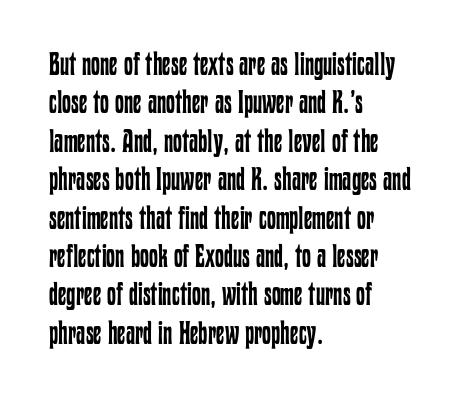
The image shows 32 px regular-weight, condensed type, upright; set left-aligned, line spacing 1.2x, normal letter spacing, not underlined; low stroke contrast and a medium x-height.
